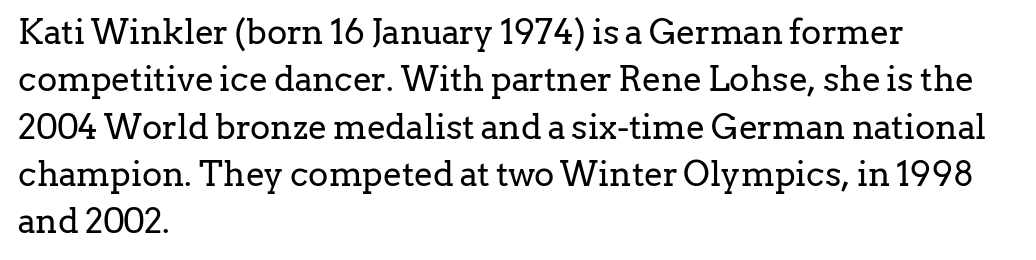
{"serif": "yes", "italic": "no", "bold": "no", "weight": "regular", "width": "normal", "stroke_contrast": "low", "x_height": "medium", "monospaced": "no", "underline": "no", "align": "left", "line_spacing": "normal", "line_spacing_ratio": 1.39, "letter_spacing": "normal", "letter_spacing_em": 0.0, "glyph_px": 34}
